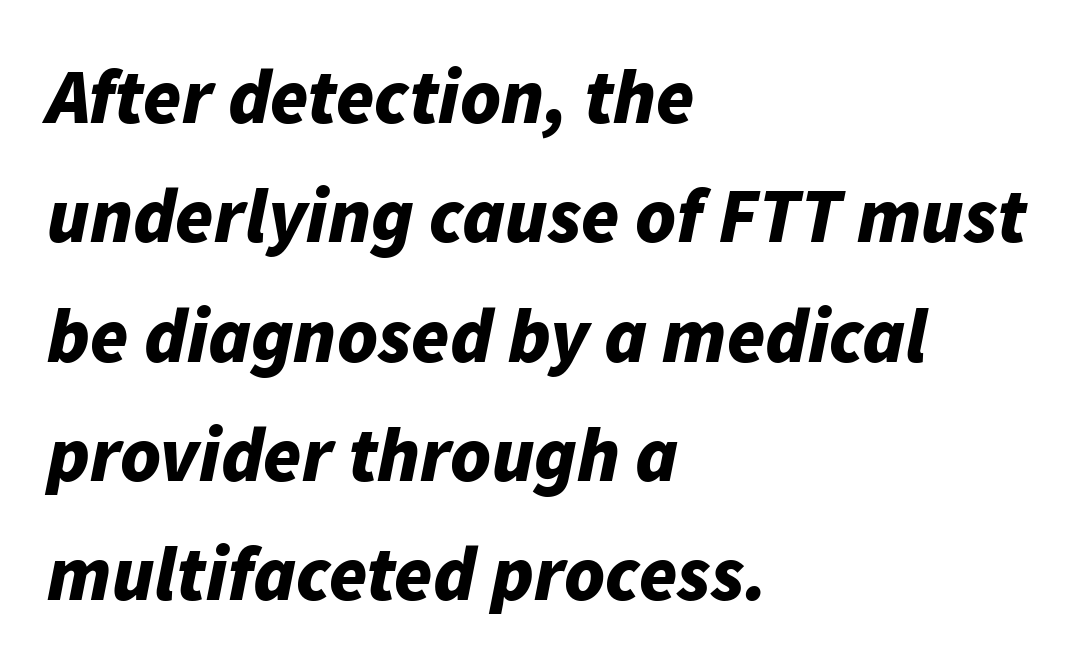
Q: Is the text bold? A: Yes.
Q: Is the text italic (slanted)? A: Yes, it leans right by about 11 degrees.
Q: Is the text underlined? A: No.
Q: How is the paragraph aligned? A: Left-aligned.
Q: Is the spacing between letters normal or unusually wide? A: Normal.
Q: Is the spacing between lines tight, normal or loose? A: Normal.
Q: Width (condensed, normal, or wide)? A: Normal.
Q: Stroke contrast? A: Low.
Q: x-height? A: Medium.
Q: Monospaced? A: No.
